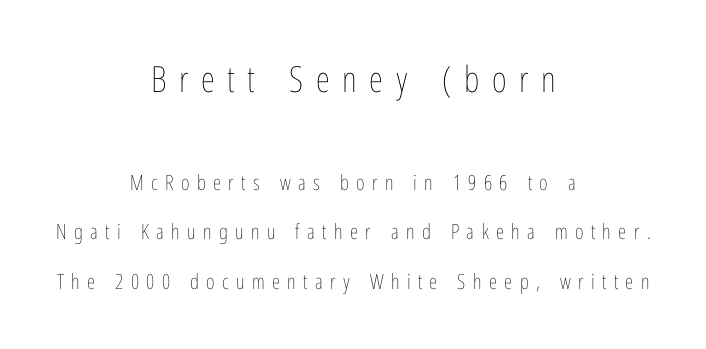
Q: Is the text bold? A: No.
Q: Is the text italic (slanted)? A: No, it is upright.
Q: Is the text underlined? A: No.
Q: How is the paragraph aligned? A: Centered.
Q: Is the spacing between letters normal or unusually wide? A: Unusually wide.
Q: Is the spacing between lines tight, normal or loose? A: Loose.
Q: Which block of text is set in a larger size, the first (top) or the second (bottom)? A: The first (top) one.
Q: Width (condensed, normal, or wide)? A: Condensed.
Q: Stroke contrast? A: Low.
Q: x-height? A: Medium.
Q: Monospaced? A: No.
